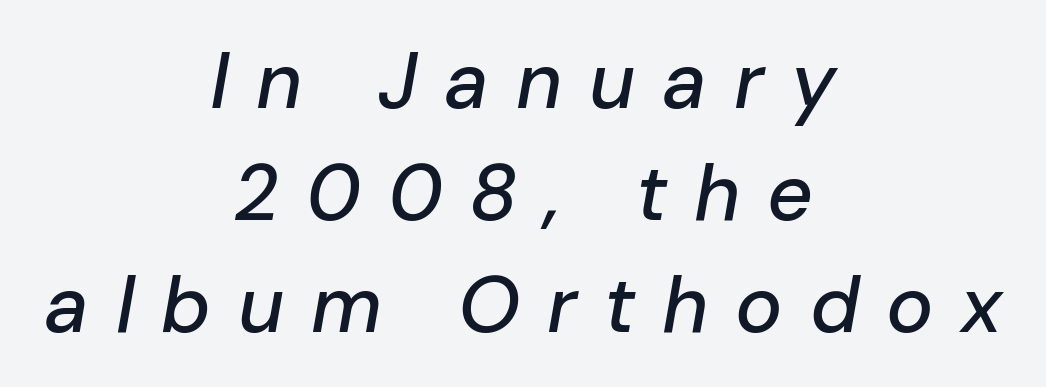
The image shows 79 px text type, italic (leaning right); set centered, normal line spacing (1.42x), unusually wide letter spacing (+0.34 em), not underlined; low stroke contrast and a medium x-height.
